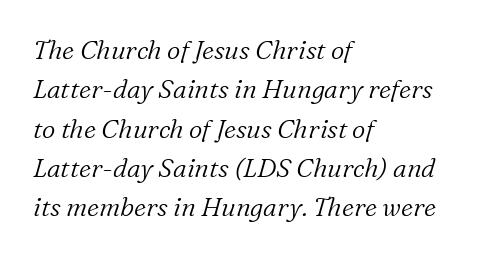
Observe the lean: these are italic letterforms. Nothing heavy about these letters — not bold at all. Each row of text sits above clean, open space. Leading: standard.
